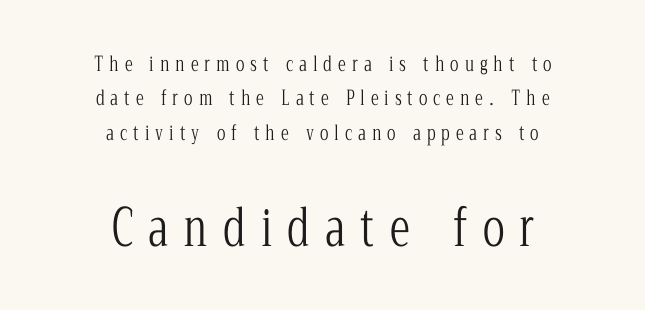
The image shows 51 px light, condensed serif type, upright; set centered, line spacing 1.72x, unusually wide letter spacing (+0.3 em), not underlined; the second (bottom) block is 2.55x larger; low stroke contrast and a medium x-height.
